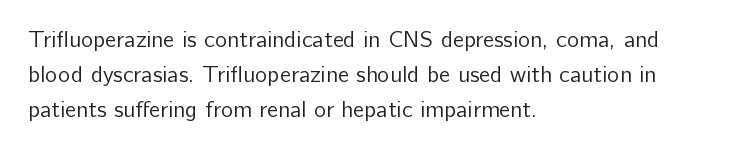
{"italic": "no", "bold": "no", "underline": "no", "align": "left", "line_spacing": "normal", "line_spacing_ratio": 1.52, "letter_spacing": "normal", "letter_spacing_em": 0.0, "glyph_px": 23}
